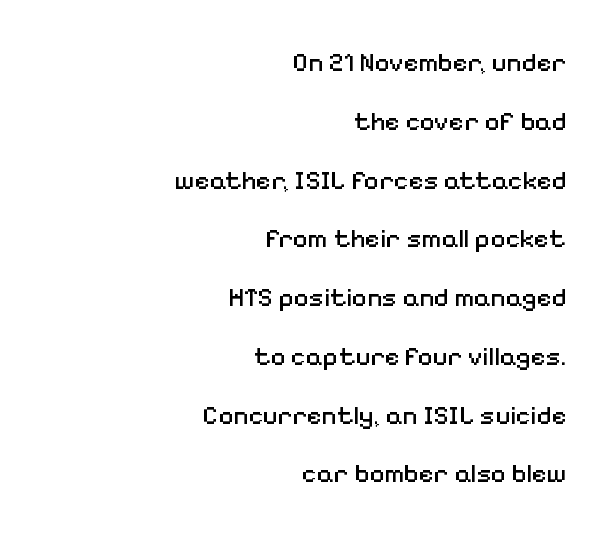
Q: Is the text bold? A: No.
Q: Is the text italic (slanted)? A: No, it is upright.
Q: Is the text underlined? A: No.
Q: How is the paragraph aligned? A: Right-aligned.
Q: Is the spacing between letters normal or unusually wide? A: Normal.
Q: Is the spacing between lines tight, normal or loose? A: Loose.
